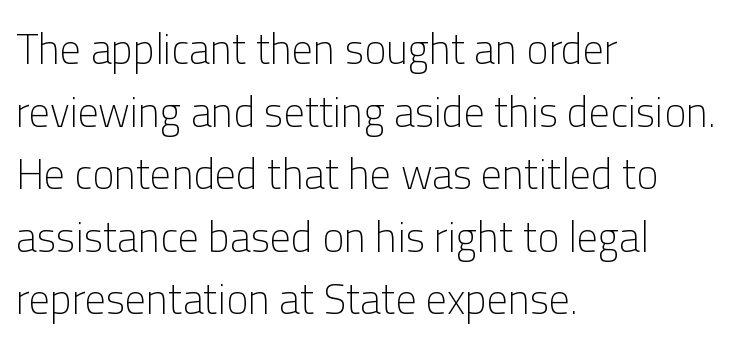
Q: Is the text bold? A: No.
Q: Is the text italic (slanted)? A: No, it is upright.
Q: Is the typeface a serif or a sans-serif typeface? A: Sans-serif.
Q: Is the text underlined? A: No.
Q: How is the paragraph aligned? A: Left-aligned.
Q: Is the spacing between letters normal or unusually wide? A: Normal.
Q: Is the spacing between lines tight, normal or loose? A: Normal.
Q: Width (condensed, normal, or wide)? A: Normal.
Q: Stroke contrast? A: Low.
Q: x-height? A: Medium.
Q: Monospaced? A: No.
